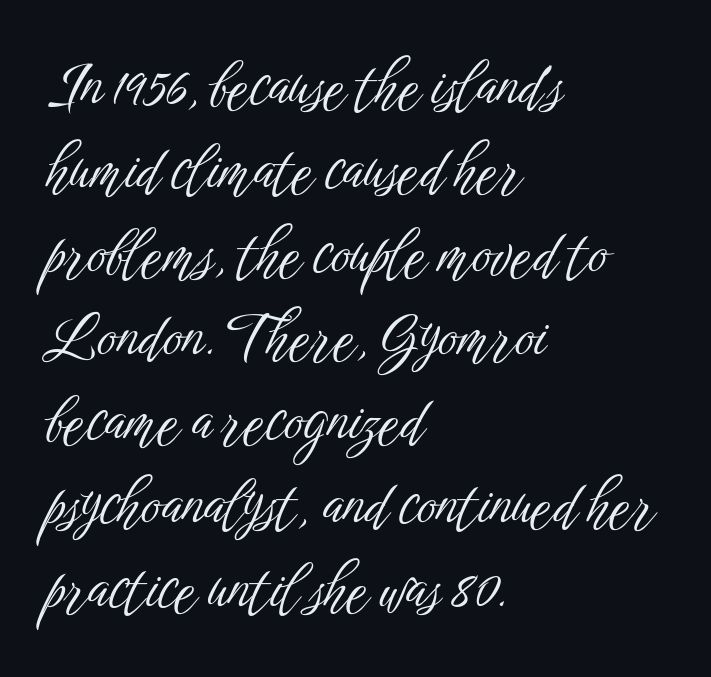
Q: Is the text bold? A: No.
Q: Is the text italic (slanted)? A: Yes.
Q: Is the typeface a serif or a sans-serif typeface? A: Sans-serif.
Q: Is the text underlined? A: No.
Q: How is the paragraph aligned? A: Left-aligned.
Q: Is the spacing between letters normal or unusually wide? A: Normal.
Q: Is the spacing between lines tight, normal or loose? A: Normal.
Q: Width (condensed, normal, or wide)? A: Condensed.
Q: Stroke contrast? A: Low.
Q: x-height? A: Medium.
Q: Monospaced? A: No.
